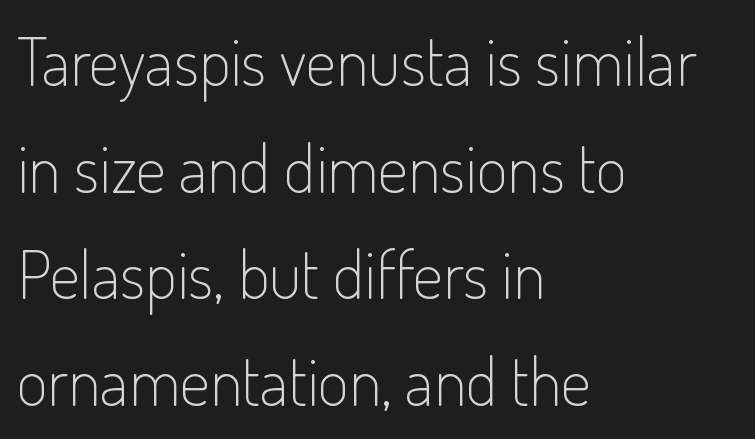
{"serif": "no", "italic": "no", "bold": "no", "weight": "light", "width": "condensed", "stroke_contrast": "low", "x_height": "small", "monospaced": "no", "underline": "no", "align": "left", "line_spacing": "normal", "line_spacing_ratio": 1.59, "letter_spacing": "normal", "letter_spacing_em": 0.0, "glyph_px": 67}
